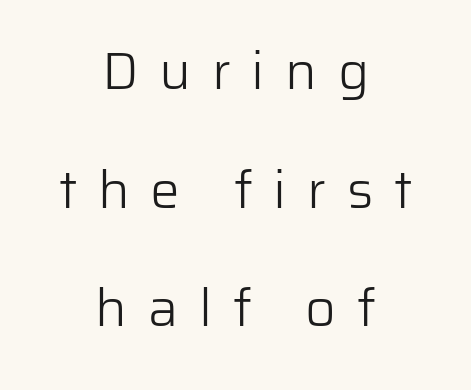
Q: Is the text bold? A: No.
Q: Is the text italic (slanted)? A: No, it is upright.
Q: Is the typeface a serif or a sans-serif typeface? A: Sans-serif.
Q: Is the text underlined? A: No.
Q: How is the paragraph aligned? A: Centered.
Q: Is the spacing between letters normal or unusually wide? A: Unusually wide.
Q: Is the spacing between lines tight, normal or loose? A: Loose.
Q: Width (condensed, normal, or wide)? A: Normal.
Q: Stroke contrast? A: Low.
Q: x-height? A: Medium.
Q: Monospaced? A: No.
